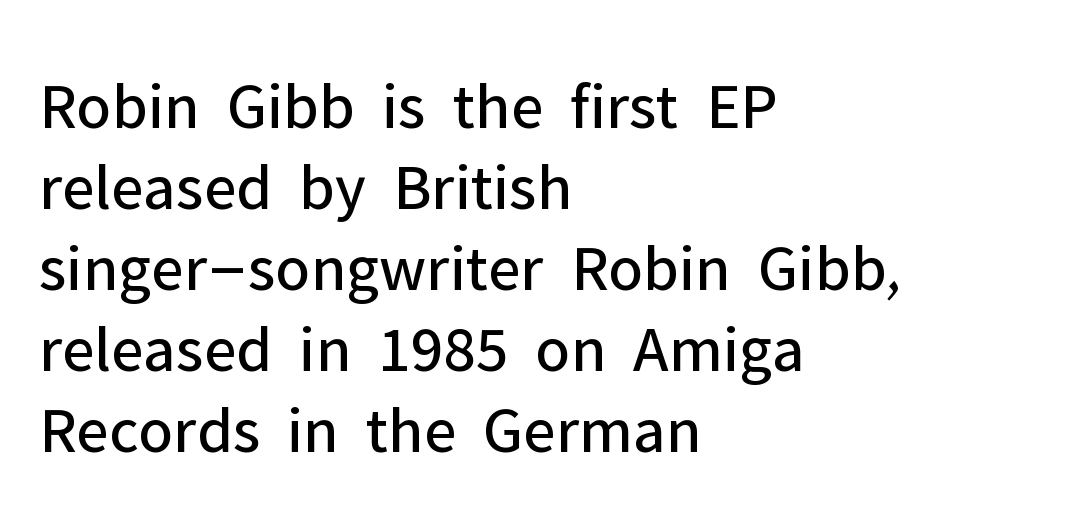
The image shows 67 px regular-weight sans-serif type, upright; set left-aligned, line spacing 1.21x, normal letter spacing, not underlined; low stroke contrast and a medium x-height.
